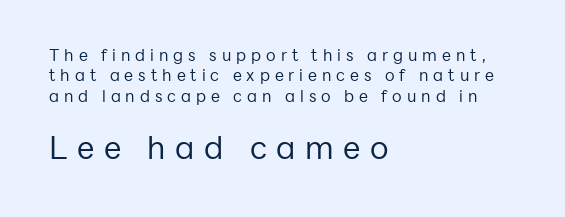
Q: Is the text bold? A: No.
Q: Is the text italic (slanted)? A: No, it is upright.
Q: Is the typeface a serif or a sans-serif typeface? A: Sans-serif.
Q: Is the text underlined? A: No.
Q: How is the paragraph aligned? A: Left-aligned.
Q: Is the spacing between letters normal or unusually wide? A: Unusually wide.
Q: Is the spacing between lines tight, normal or loose? A: Normal.
Q: Which block of text is set in a larger size, the first (top) or the second (bottom)? A: The second (bottom) one.
Q: Width (condensed, normal, or wide)? A: Normal.
Q: Stroke contrast? A: Low.
Q: x-height? A: Medium.
Q: Monospaced? A: No.
